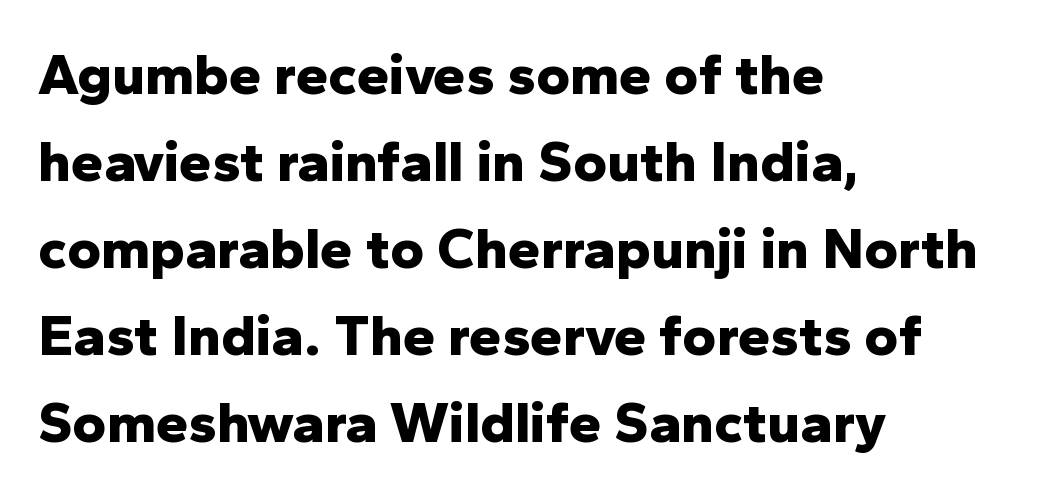
Q: Is the text bold? A: Yes.
Q: Is the text italic (slanted)? A: No, it is upright.
Q: Is the typeface a serif or a sans-serif typeface? A: Sans-serif.
Q: Is the text underlined? A: No.
Q: How is the paragraph aligned? A: Left-aligned.
Q: Is the spacing between letters normal or unusually wide? A: Normal.
Q: Is the spacing between lines tight, normal or loose? A: Normal.
Q: Width (condensed, normal, or wide)? A: Normal.
Q: Stroke contrast? A: Low.
Q: x-height? A: Medium.
Q: Monospaced? A: No.
